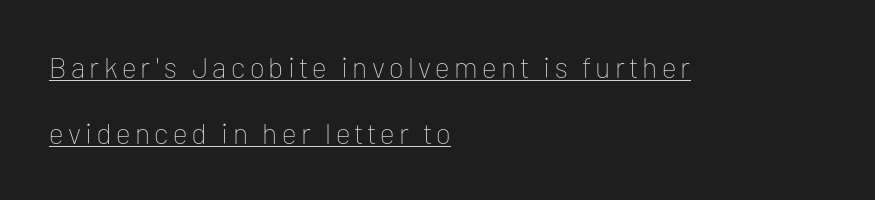
Q: Is the text bold? A: No.
Q: Is the text italic (slanted)? A: No, it is upright.
Q: Is the typeface a serif or a sans-serif typeface? A: Sans-serif.
Q: Is the text underlined? A: Yes.
Q: How is the paragraph aligned? A: Left-aligned.
Q: Is the spacing between lines tight, normal or loose? A: Loose.
Q: Width (condensed, normal, or wide)? A: Normal.
Q: Stroke contrast? A: Low.
Q: x-height? A: Medium.
Q: Monospaced? A: No.
